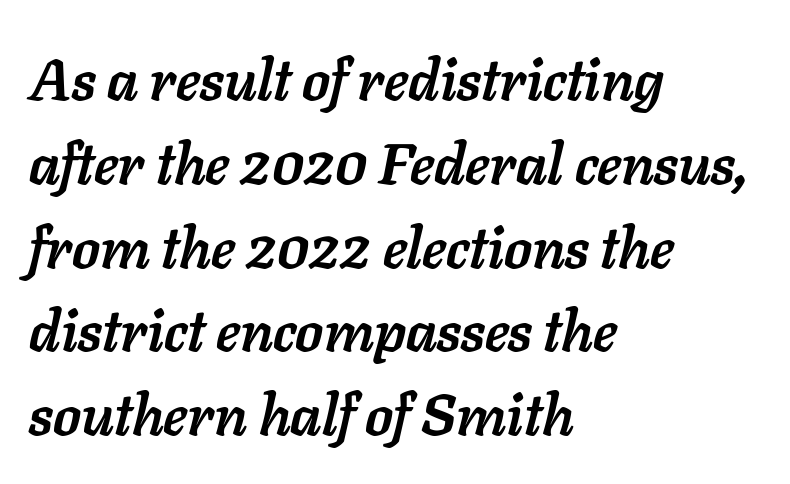
Q: Is the text bold? A: Yes.
Q: Is the text italic (slanted)? A: Yes, it leans right by about 11 degrees.
Q: Is the text underlined? A: No.
Q: How is the paragraph aligned? A: Left-aligned.
Q: Is the spacing between letters normal or unusually wide? A: Normal.
Q: Is the spacing between lines tight, normal or loose? A: Normal.
Q: Width (condensed, normal, or wide)? A: Normal.
Q: Stroke contrast? A: Low.
Q: x-height? A: Medium.
Q: Monospaced? A: No.
